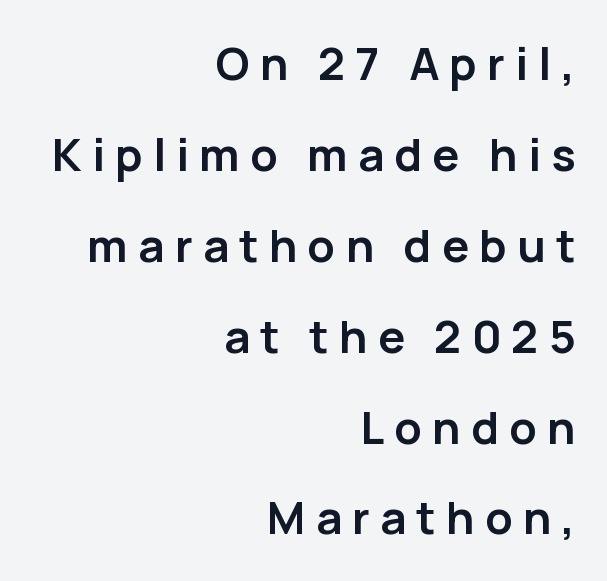
Q: Is the text bold? A: Yes.
Q: Is the text italic (slanted)? A: No, it is upright.
Q: Is the typeface a serif or a sans-serif typeface? A: Sans-serif.
Q: Is the text underlined? A: No.
Q: How is the paragraph aligned? A: Right-aligned.
Q: Is the spacing between letters normal or unusually wide? A: Unusually wide.
Q: Is the spacing between lines tight, normal or loose? A: Loose.
Q: Width (condensed, normal, or wide)? A: Normal.
Q: Stroke contrast? A: Low.
Q: x-height? A: Medium.
Q: Monospaced? A: No.
